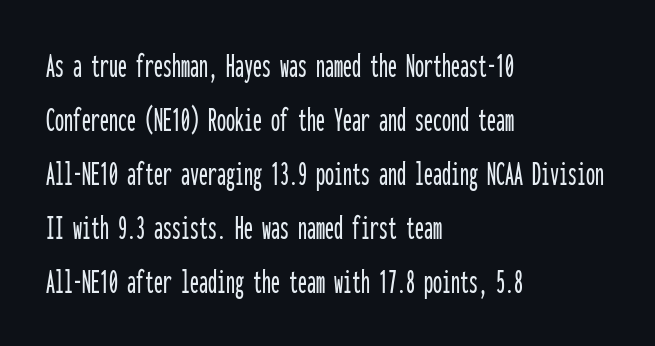
I'd call this a sans setting — the letters go barefoot. Does the lettering tilt? It doesn't — this is upright. Words appear dense and cohesive because spacing is normal. These lines are rendered in a fixed-pitch font. Beneath every word, the page is bare.
